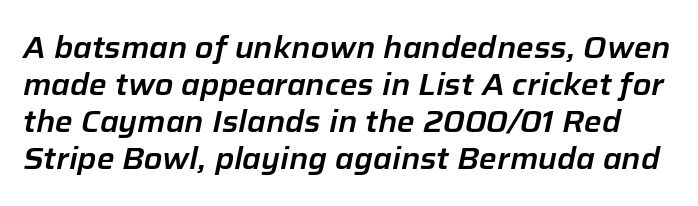
The image shows 30 px text type, italic (leaning right); set line spacing 1.23x, normal letter spacing, not underlined; low stroke contrast and a medium x-height.
